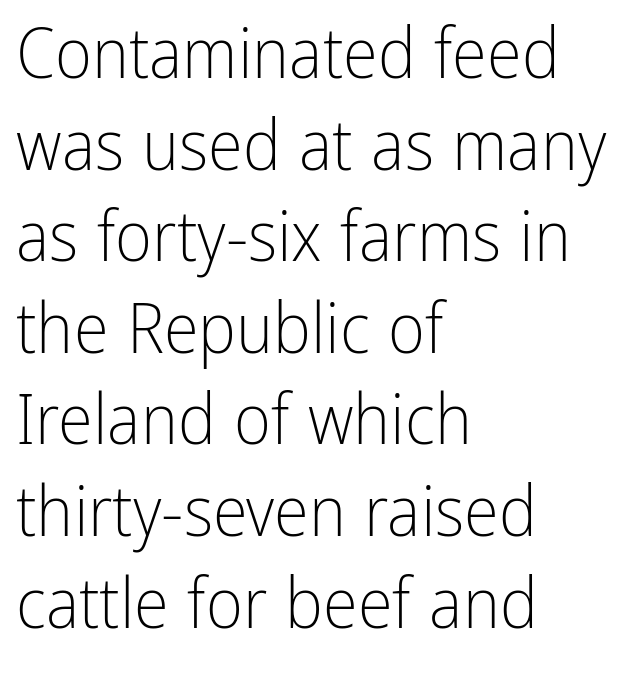
{"serif": "no", "italic": "no", "bold": "no", "weight": "light", "width": "condensed", "stroke_contrast": "low", "x_height": "medium", "monospaced": "no", "underline": "no", "align": "left", "line_spacing": "normal", "line_spacing_ratio": 1.29, "letter_spacing": "normal", "letter_spacing_em": 0.0, "glyph_px": 71}
